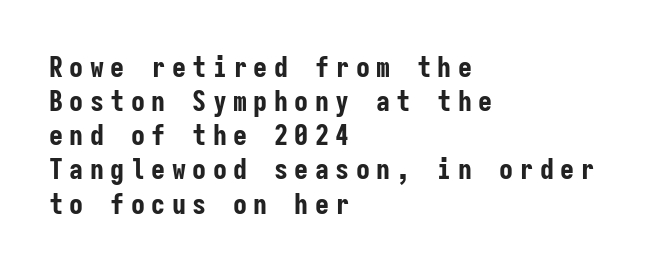
The image shows 28 px bold, condensed sans-serif type, upright, monospaced; set left-aligned, line spacing 1.22x, unusually wide letter spacing (+0.23 em), not underlined; low stroke contrast and a medium x-height.
